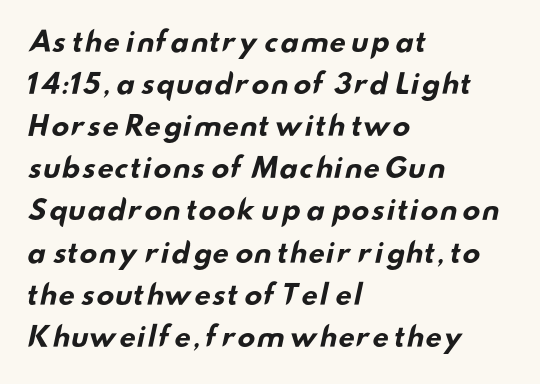
{"bold": "yes", "underline": "no", "align": "left", "line_spacing": "normal", "line_spacing_ratio": 1.56, "letter_spacing": "normal", "letter_spacing_em": 0.0, "glyph_px": 27}
